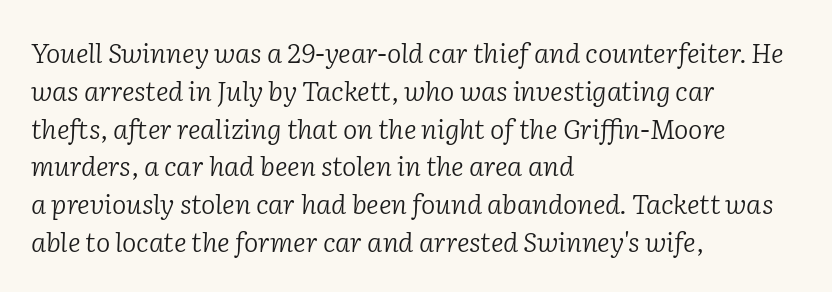
Q: Is the text bold? A: No.
Q: Is the text italic (slanted)? A: Yes, it leans right by about 2 degrees.
Q: Is the text underlined? A: No.
Q: How is the paragraph aligned? A: Left-aligned.
Q: Is the spacing between letters normal or unusually wide? A: Normal.
Q: Is the spacing between lines tight, normal or loose? A: Normal.
